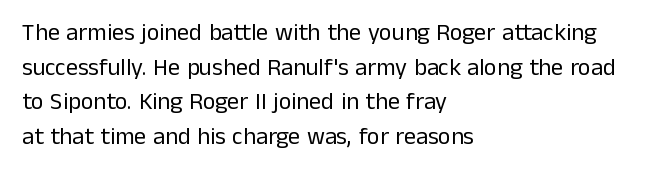
{"italic": "no", "bold": "no", "underline": "no", "align": "left", "line_spacing": "normal", "line_spacing_ratio": 1.44, "letter_spacing": "normal", "letter_spacing_em": 0.0, "glyph_px": 24}
